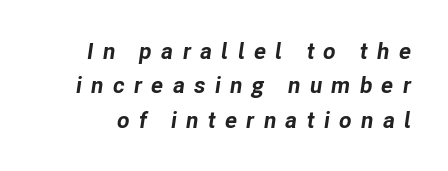
Q: Is the text bold? A: Yes.
Q: Is the text italic (slanted)? A: Yes, it leans right by about 8 degrees.
Q: Is the text underlined? A: No.
Q: Is the spacing between letters normal or unusually wide? A: Unusually wide.
Q: Is the spacing between lines tight, normal or loose? A: Normal.
